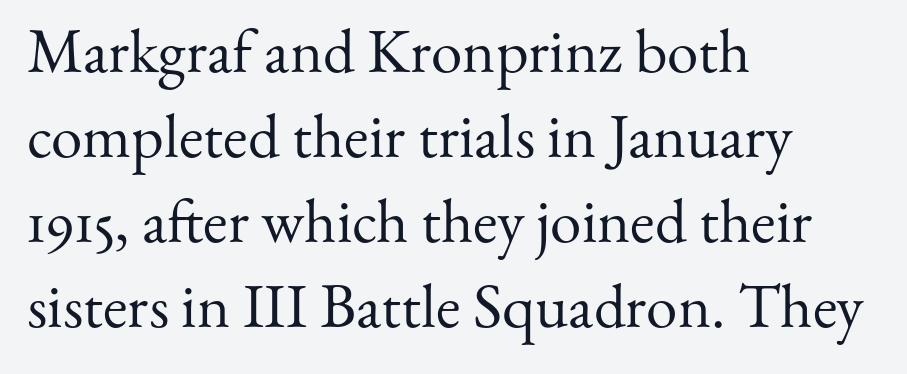
Q: Is the text bold? A: No.
Q: Is the text italic (slanted)? A: No, it is upright.
Q: Is the typeface a serif or a sans-serif typeface? A: Serif.
Q: Is the text underlined? A: No.
Q: How is the paragraph aligned? A: Left-aligned.
Q: Is the spacing between letters normal or unusually wide? A: Normal.
Q: Is the spacing between lines tight, normal or loose? A: Normal.
Q: Width (condensed, normal, or wide)? A: Normal.
Q: Stroke contrast? A: Medium.
Q: x-height? A: Small.
Q: Monospaced? A: No.
